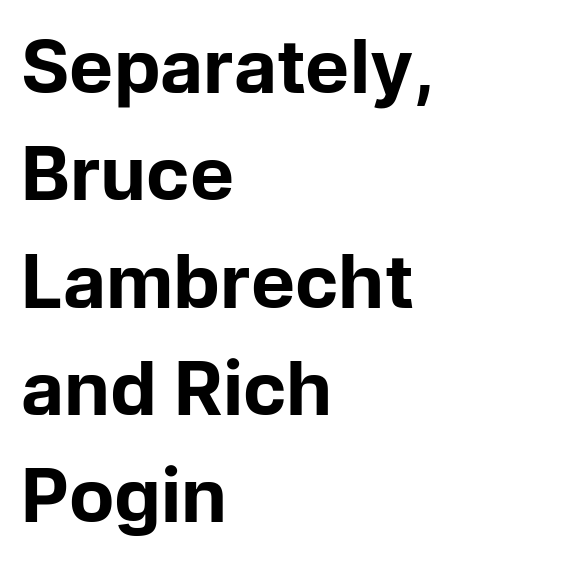
The leading is moderate, giving the passage an even texture. Is this a fixed-width face? No — the glyphs have proportional, varying widths. Here the glyphs are tracked normally, forming tight word shapes. Clear beneath every line of the passage.
